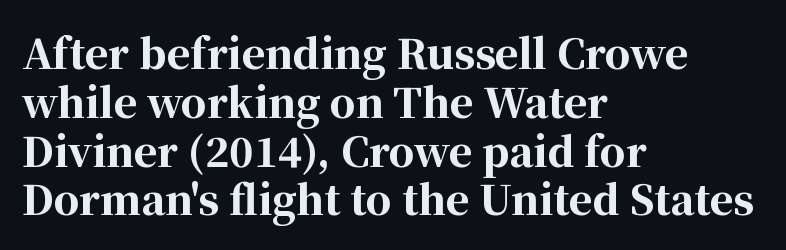
Q: Is the text bold? A: Yes.
Q: Is the text italic (slanted)? A: No, it is upright.
Q: Is the typeface a serif or a sans-serif typeface? A: Serif.
Q: Is the text underlined? A: No.
Q: How is the paragraph aligned? A: Left-aligned.
Q: Is the spacing between letters normal or unusually wide? A: Normal.
Q: Width (condensed, normal, or wide)? A: Normal.
Q: Stroke contrast? A: High.
Q: x-height? A: Medium.
Q: Monospaced? A: No.
